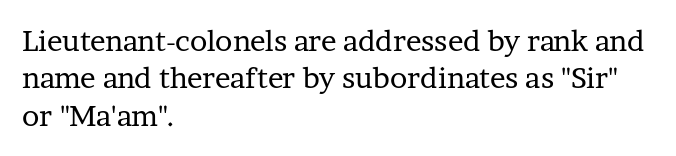
The image shows 29 px regular-weight serif type, upright; set left-aligned, normal line spacing (1.29x), normal letter spacing, not underlined; low stroke contrast and a medium x-height.
